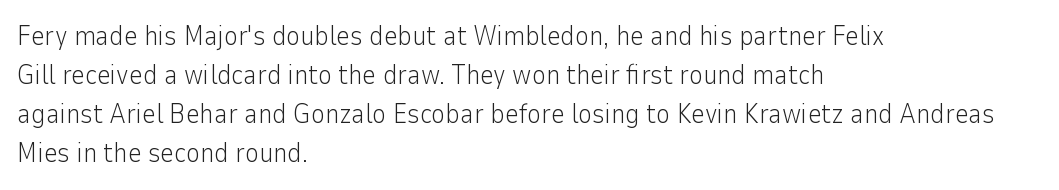
The image shows 27 px text type, upright; set left-aligned, normal line spacing (1.45x), normal letter spacing, not underlined.
